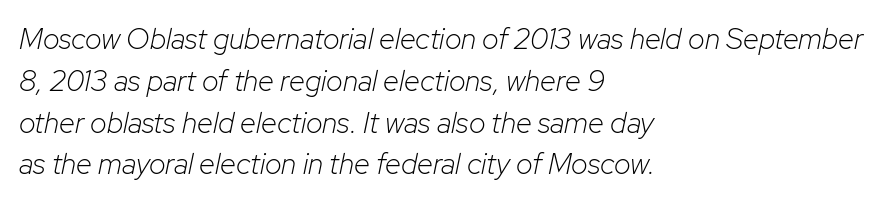
{"italic": "yes", "lean": "right", "slant_degrees": 12, "bold": "no", "weight": "light", "width": "normal", "stroke_contrast": "low", "x_height": "medium", "monospaced": "no", "underline": "no", "align": "left", "line_spacing": "normal", "line_spacing_ratio": 1.44, "letter_spacing": "normal", "letter_spacing_em": 0.0, "glyph_px": 29}
